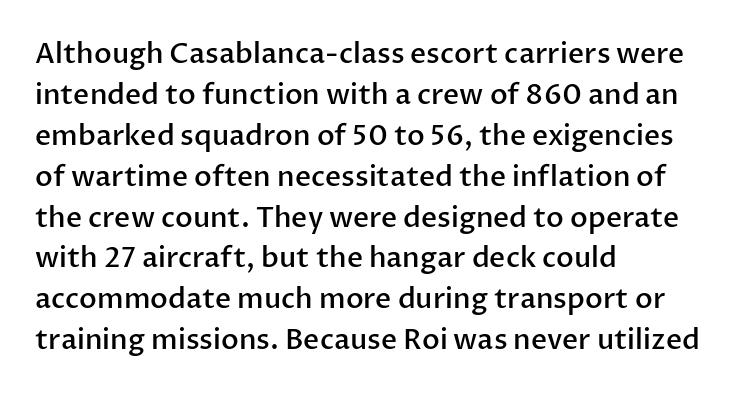
Bold? Not quite — semibold, heavier than regular but stopping short. This rendering features lettering with no underline. How are the letters spaced? Ordinarily, with no added tracking. Leading matches the norm, producing a regular column. You could not count columns in this text — the font is proportionally spaced. These lines are set flush left with a ragged right edge.
